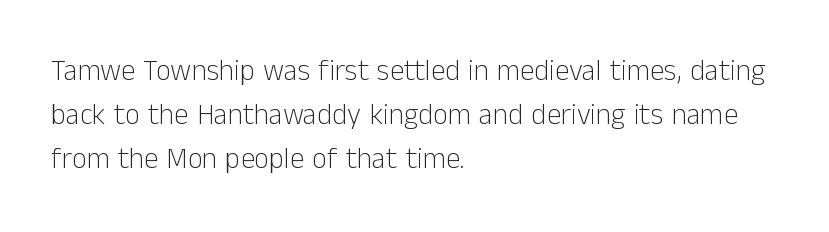
These glyphs show unthickened strokes, regular width or finer. The setting favours the left margin, as ordinary paragraphs usually do. These lines keep a tight, regular rhythm from letter to letter. The vertical gap from one line to the next is medium. Anything drawn beneath the words? Only blank space. The glyphs in this specimen are sans serif.
